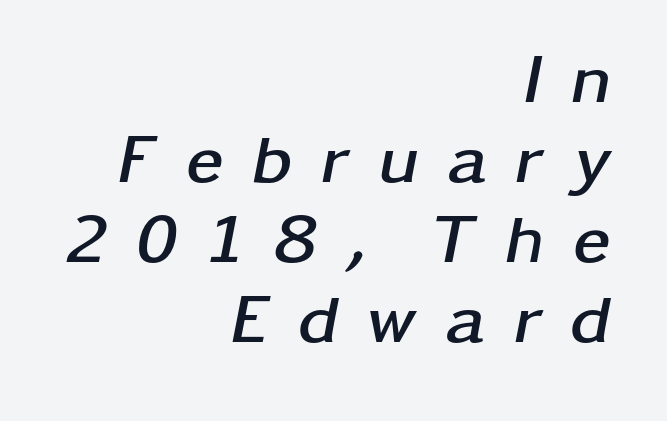
The image shows 69 px semibold, wide type, italic (leaning right); set right-aligned, line spacing 1.16x, unusually wide letter spacing (+0.4 em), not underlined; low stroke contrast and a medium x-height.
